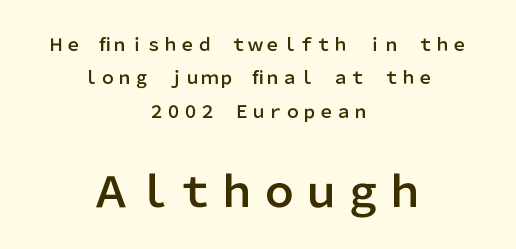
Q: Is the text italic (slanted)? A: No, it is upright.
Q: Is the typeface a serif or a sans-serif typeface? A: Sans-serif.
Q: Is the text underlined? A: No.
Q: How is the paragraph aligned? A: Centered.
Q: Is the spacing between letters normal or unusually wide? A: Normal.
Q: Is the spacing between lines tight, normal or loose? A: Loose.
Q: Which block of text is set in a larger size, the first (top) or the second (bottom)? A: The second (bottom) one.
Q: Width (condensed, normal, or wide)? A: Normal.
Q: Stroke contrast? A: Low.
Q: x-height? A: Medium.
Q: Monospaced? A: No.
